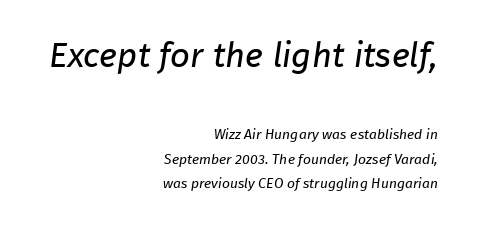
Q: Is the text bold? A: No.
Q: Is the typeface a serif or a sans-serif typeface? A: Sans-serif.
Q: Is the text underlined? A: No.
Q: How is the paragraph aligned? A: Right-aligned.
Q: Is the spacing between letters normal or unusually wide? A: Normal.
Q: Which block of text is set in a larger size, the first (top) or the second (bottom)? A: The first (top) one.
Q: Width (condensed, normal, or wide)? A: Normal.
Q: Stroke contrast? A: Low.
Q: x-height? A: Medium.
Q: Monospaced? A: No.
